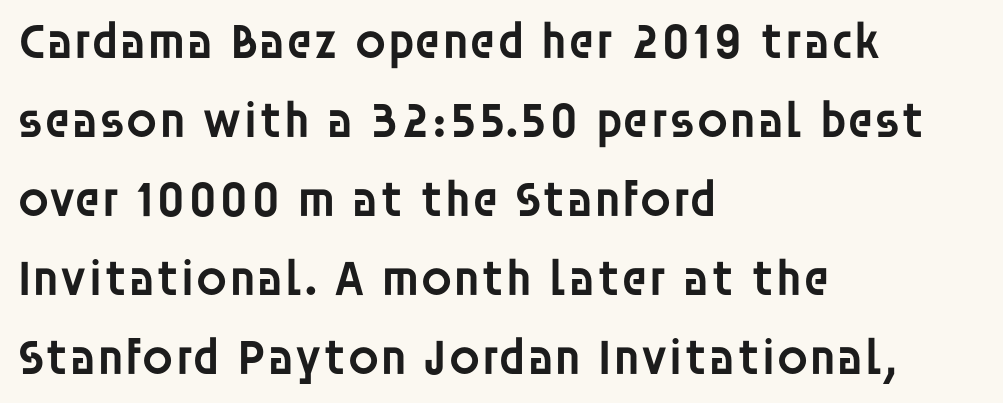
{"serif": "no", "italic": "no", "bold": "semi", "weight": "semibold", "width": "normal", "stroke_contrast": "low", "x_height": "large", "monospaced": "no", "underline": "no", "align": "left", "line_spacing": "normal", "line_spacing_ratio": 1.55, "letter_spacing": "normal", "letter_spacing_em": 0.0, "glyph_px": 51}
